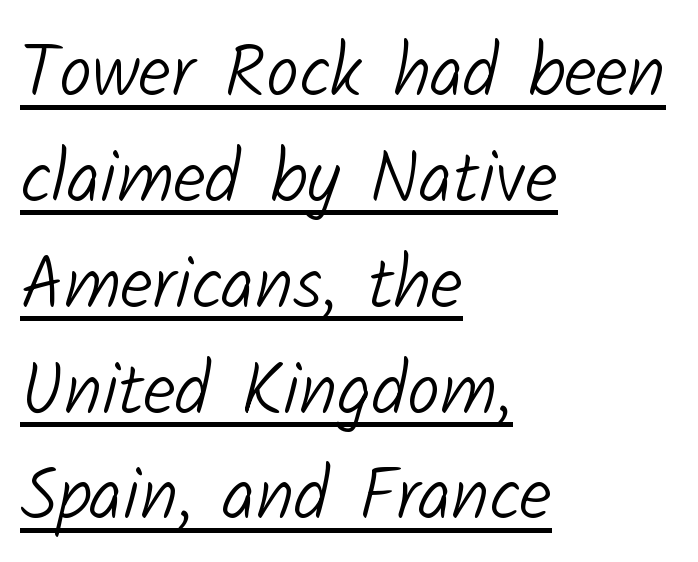
Heft: none added — not bold. Letter spacing: default. Varying glyph widths throughout — classic text-font behaviour. The face used here is a sans, in the tradition of grotesques and geometrics. A typesetter would call this leading conventional body-copy spacing. Every word sits above its own underline.
